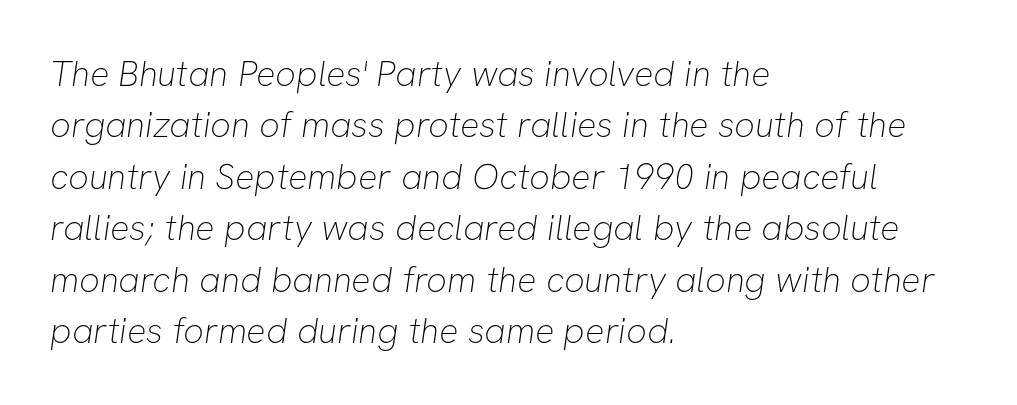
{"serif": "no", "bold": "no", "weight": "thin", "width": "normal", "stroke_contrast": "low", "x_height": "medium", "monospaced": "no", "underline": "no", "align": "left", "line_spacing": "normal", "line_spacing_ratio": 1.43, "letter_spacing": "normal", "letter_spacing_em": 0.0, "glyph_px": 36}
